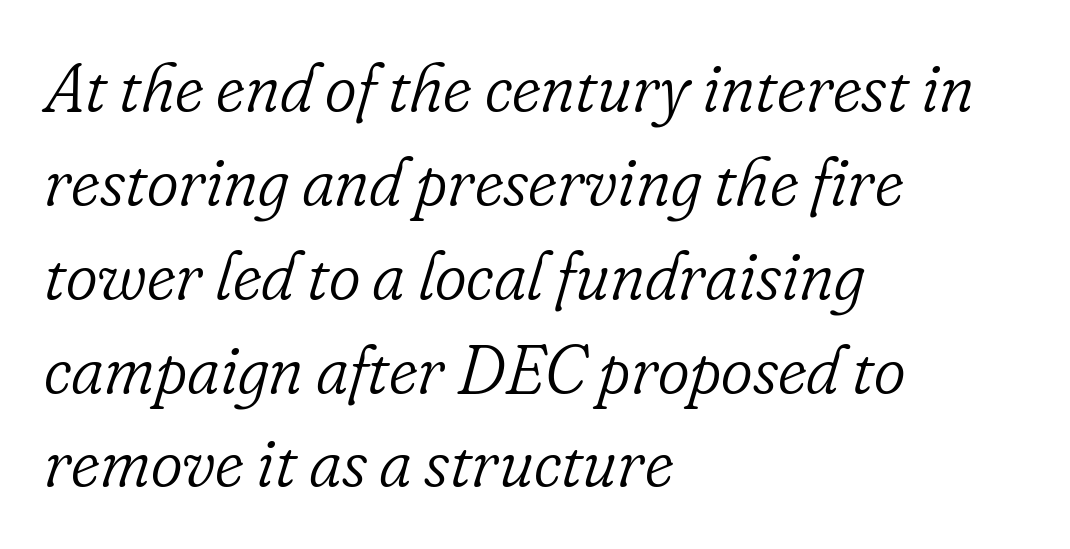
Nothing unusual about the tracking: characters are spaced as the font intends. This is oblique type, the kind used for emphasis or titles. The baseline area is clear. Varying glyph widths throughout — classic text-font behaviour.
